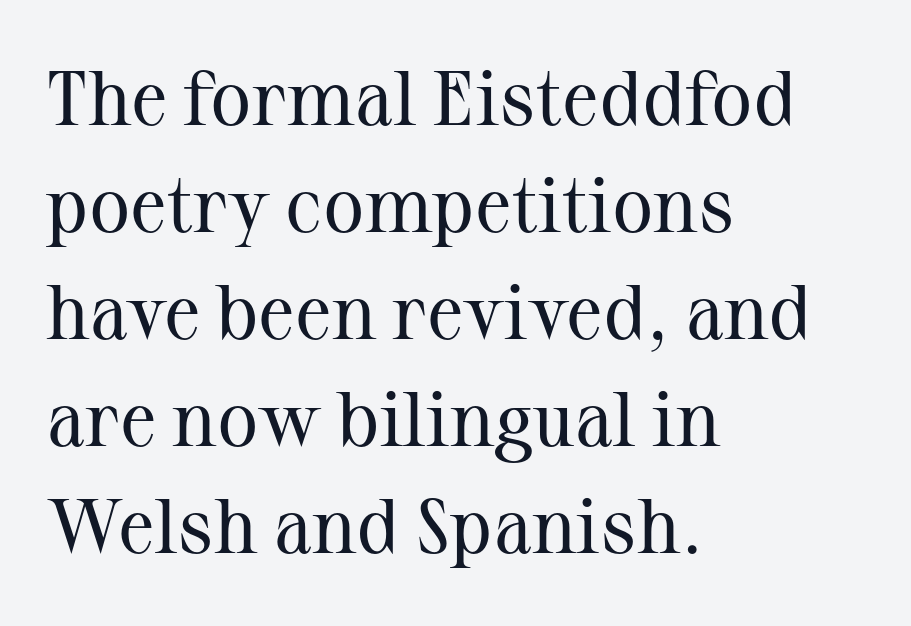
The image shows 77 px regular-weight serif type, upright; set left-aligned, normal line spacing (1.39x), normal letter spacing, not underlined; medium stroke contrast and a medium x-height.
